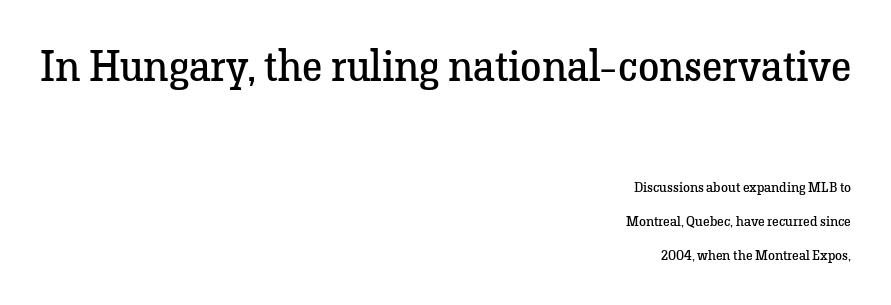
{"serif": "yes", "italic": "no", "bold": "no", "weight": "regular", "width": "normal", "stroke_contrast": "low", "x_height": "medium", "monospaced": "no", "underline": "no", "align": "right", "line_spacing": "loose", "line_spacing_ratio": 2.42, "letter_spacing": "normal", "letter_spacing_em": 0.0, "larger_block": "first", "size_ratio": 3.07, "glyph_px": 43}
